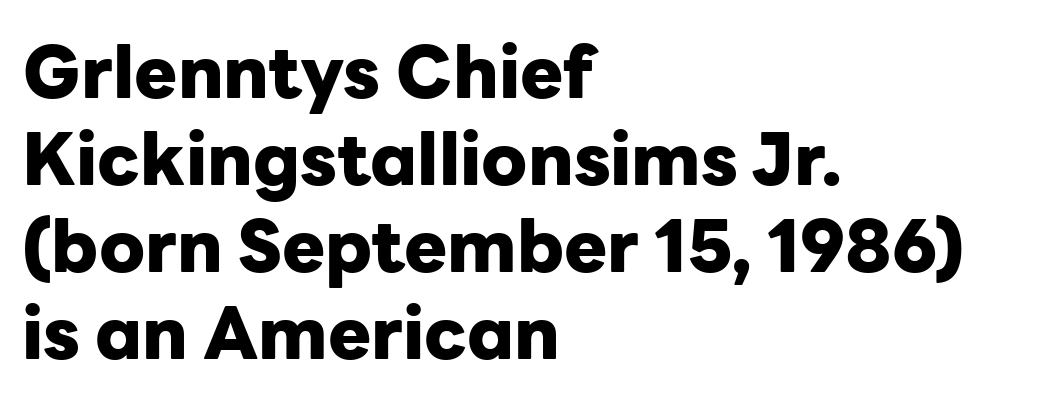
Q: Is the text bold? A: Yes.
Q: Is the text italic (slanted)? A: No, it is upright.
Q: Is the typeface a serif or a sans-serif typeface? A: Sans-serif.
Q: Is the text underlined? A: No.
Q: How is the paragraph aligned? A: Left-aligned.
Q: Is the spacing between letters normal or unusually wide? A: Normal.
Q: Width (condensed, normal, or wide)? A: Normal.
Q: Stroke contrast? A: Low.
Q: x-height? A: Medium.
Q: Monospaced? A: No.
